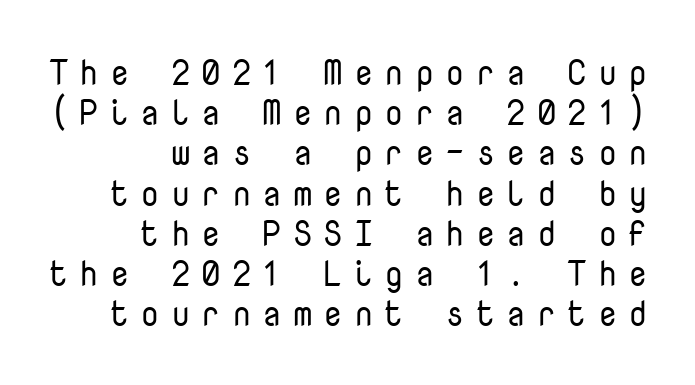
The image shows 35 px regular-weight sans-serif type, upright, monospaced; set right-aligned, tight line spacing (1.15x), unusually wide letter spacing (+0.31 em), not underlined; low stroke contrast and a medium x-height.
